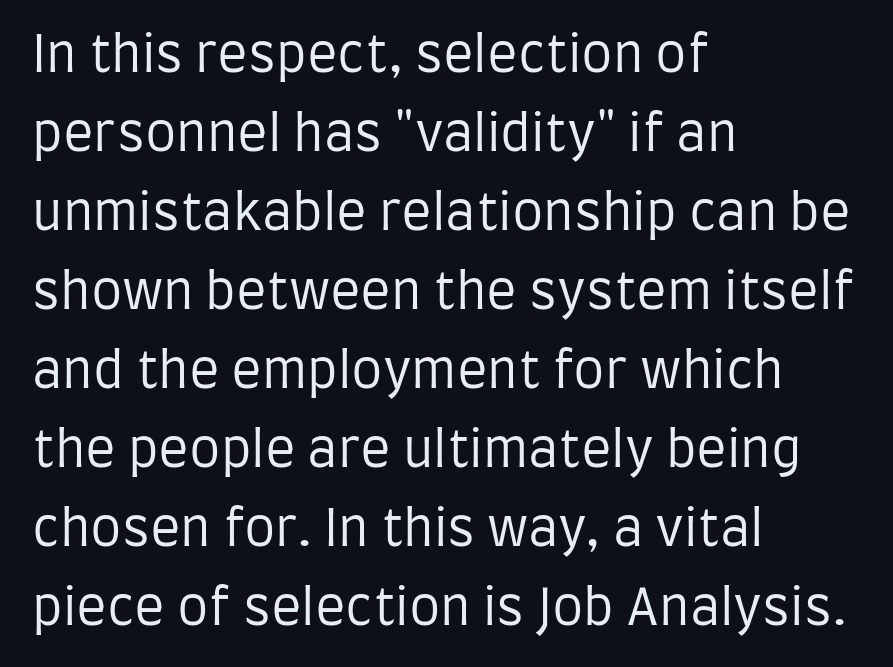
Q: Is the text bold? A: No.
Q: Is the text italic (slanted)? A: No, it is upright.
Q: Is the typeface a serif or a sans-serif typeface? A: Sans-serif.
Q: Is the text underlined? A: No.
Q: How is the paragraph aligned? A: Left-aligned.
Q: Is the spacing between letters normal or unusually wide? A: Normal.
Q: Is the spacing between lines tight, normal or loose? A: Normal.
Q: Width (condensed, normal, or wide)? A: Condensed.
Q: Stroke contrast? A: Low.
Q: x-height? A: Large.
Q: Monospaced? A: No.
